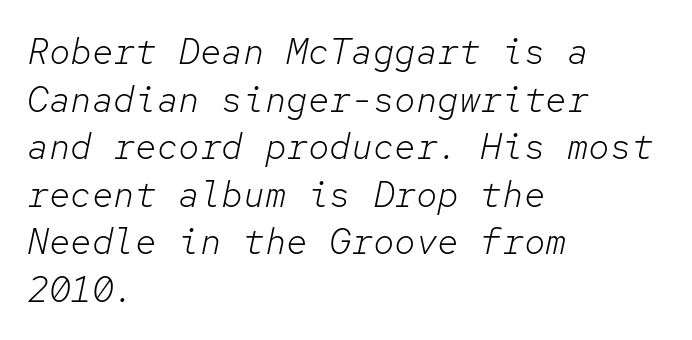
{"italic": "yes", "lean": "right", "slant_degrees": 12, "bold": "no", "weight": "light", "width": "normal", "stroke_contrast": "low", "x_height": "medium", "monospaced": "yes", "underline": "no", "align": "left", "line_spacing": "normal", "line_spacing_ratio": 1.32, "letter_spacing": "normal", "letter_spacing_em": 0.0, "glyph_px": 36}
